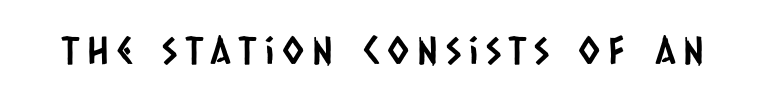
Q: Is the typeface a serif or a sans-serif typeface? A: Sans-serif.
Q: Is the text underlined? A: No.
Q: Is the spacing between letters normal or unusually wide? A: Unusually wide.
Q: Width (condensed, normal, or wide)? A: Condensed.
Q: Stroke contrast? A: Low.
Q: x-height? A: Large.
Q: Monospaced? A: No.
